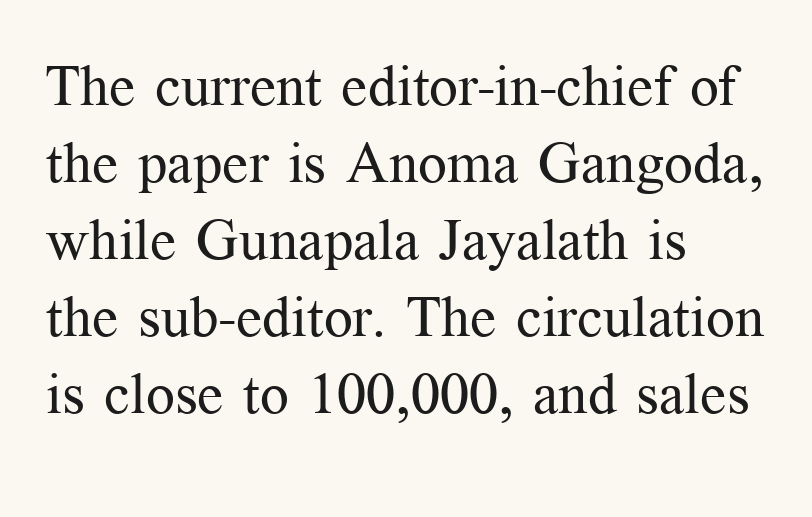
The image shows 57 px regular-weight serif type, upright; set left-aligned, normal line spacing (1.35x), normal letter spacing, not underlined; medium stroke contrast and a medium x-height.
